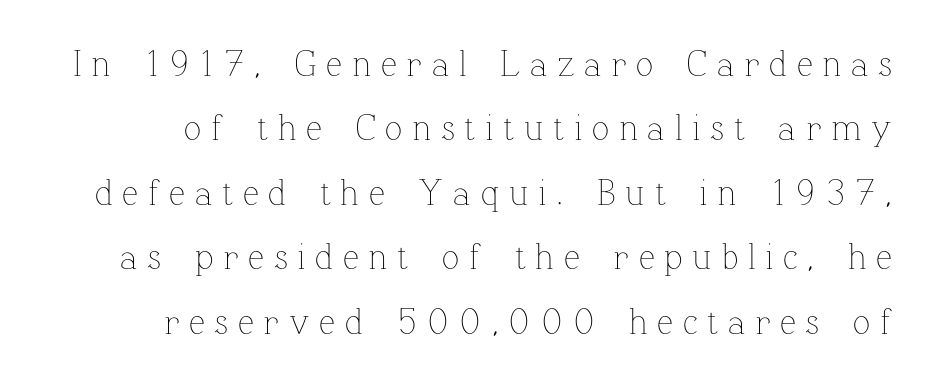
The image shows 36 px thin type, upright; set line spacing 1.79x, unusually wide letter spacing (+0.27 em), not underlined; low stroke contrast and a medium x-height.
